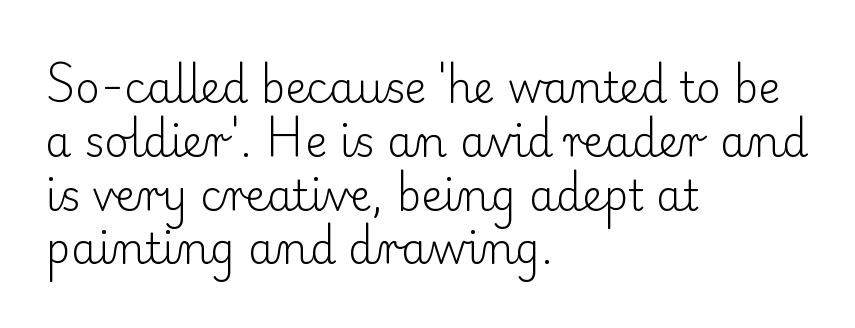
The image shows 42 px light type, upright; set left-aligned, normal line spacing (1.28x), normal letter spacing, not underlined; low stroke contrast and a small x-height.
